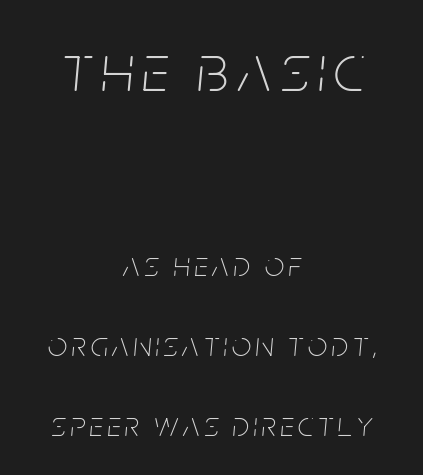
Q: Is the text bold? A: No.
Q: Is the text italic (slanted)? A: Yes, it leans right by about 5 degrees.
Q: Is the text underlined? A: No.
Q: How is the paragraph aligned? A: Centered.
Q: Is the spacing between lines tight, normal or loose? A: Loose.
Q: Which block of text is set in a larger size, the first (top) or the second (bottom)? A: The first (top) one.
Q: Width (condensed, normal, or wide)? A: Condensed.
Q: Stroke contrast? A: Low.
Q: x-height? A: Large.
Q: Monospaced? A: No.
